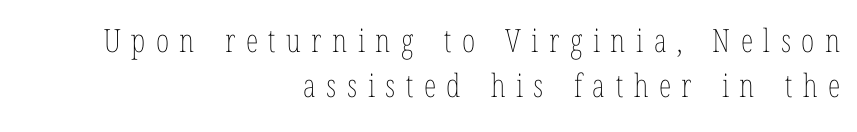
If you drew a line through each stem, it would be perfectly vertical. The string is rendered with underlining switched off. In terms of letterspacing, this is a distinctly airy, spread setting. The letters advance in unequal steps, a hallmark of proportional type. No heavy texture on the line: the type isn't bold. The space between consecutive lines is moderate.
